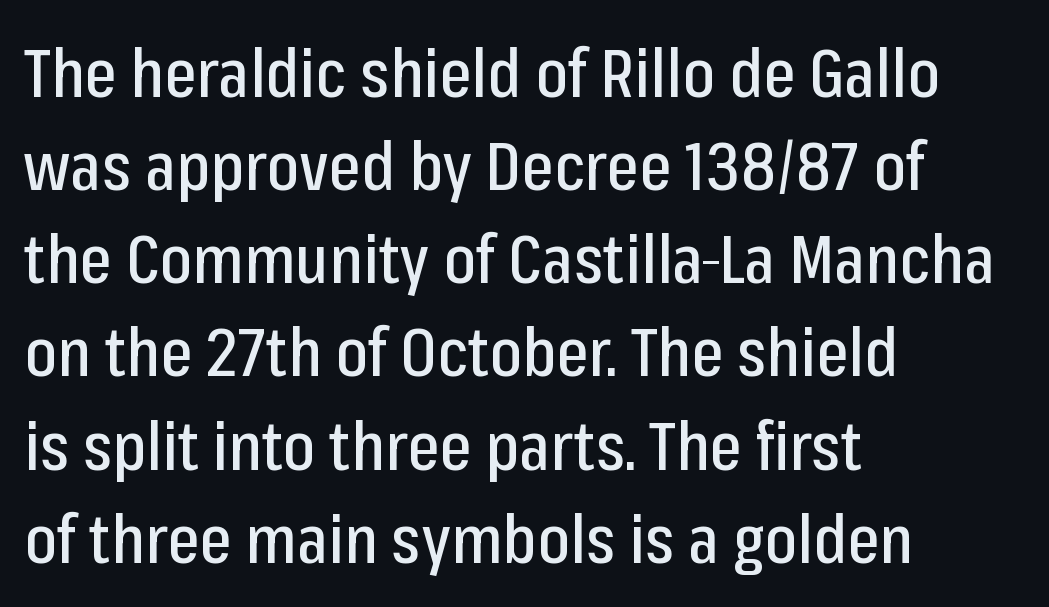
Q: Is the text italic (slanted)? A: No, it is upright.
Q: Is the typeface a serif or a sans-serif typeface? A: Sans-serif.
Q: Is the text underlined? A: No.
Q: How is the paragraph aligned? A: Left-aligned.
Q: Is the spacing between letters normal or unusually wide? A: Normal.
Q: Is the spacing between lines tight, normal or loose? A: Normal.
Q: Width (condensed, normal, or wide)? A: Condensed.
Q: Stroke contrast? A: Low.
Q: x-height? A: Medium.
Q: Monospaced? A: No.
